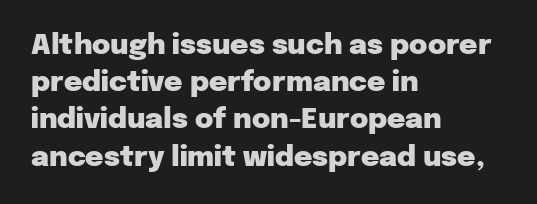
Q: Is the text bold? A: Yes.
Q: Is the text italic (slanted)? A: No, it is upright.
Q: Is the typeface a serif or a sans-serif typeface? A: Sans-serif.
Q: Is the text underlined? A: No.
Q: How is the paragraph aligned? A: Left-aligned.
Q: Is the spacing between letters normal or unusually wide? A: Normal.
Q: Is the spacing between lines tight, normal or loose? A: Normal.
Q: Width (condensed, normal, or wide)? A: Normal.
Q: Stroke contrast? A: Low.
Q: x-height? A: Medium.
Q: Monospaced? A: No.
